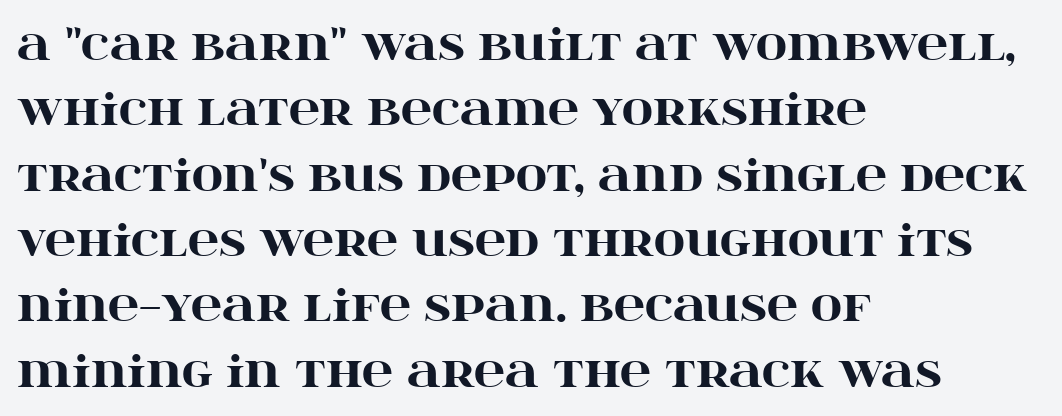
Q: Is the text bold? A: Yes.
Q: Is the text italic (slanted)? A: No, it is upright.
Q: Is the typeface a serif or a sans-serif typeface? A: Serif.
Q: Is the text underlined? A: No.
Q: How is the paragraph aligned? A: Left-aligned.
Q: Is the spacing between letters normal or unusually wide? A: Normal.
Q: Is the spacing between lines tight, normal or loose? A: Normal.
Q: Width (condensed, normal, or wide)? A: Wide.
Q: Stroke contrast? A: High.
Q: x-height? A: Large.
Q: Monospaced? A: No.
